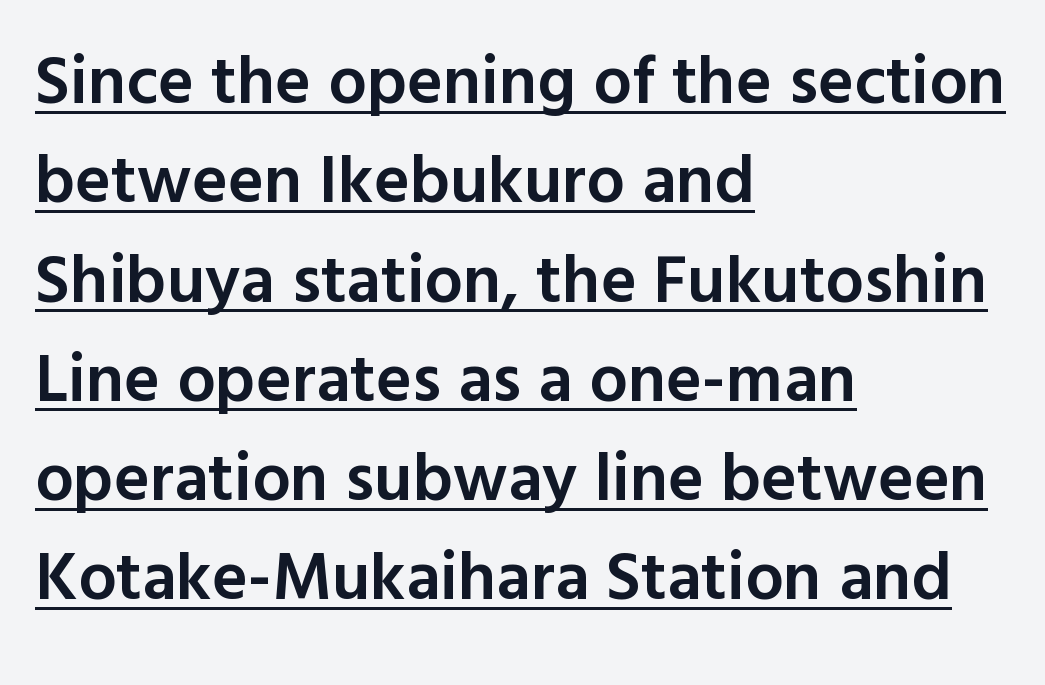
{"serif": "no", "italic": "no", "bold": "semi", "weight": "semibold", "width": "normal", "x_height": "medium", "monospaced": "no", "underline": "yes", "align": "left", "line_spacing": "normal", "line_spacing_ratio": 1.46, "letter_spacing": "normal", "letter_spacing_em": 0.0, "glyph_px": 68}
